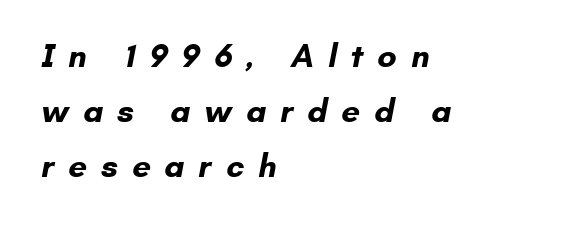
The image shows 33 px bold sans-serif type; set left-aligned, normal line spacing (1.66x), unusually wide letter spacing (+0.42 em), not underlined; low stroke contrast and a small x-height.
